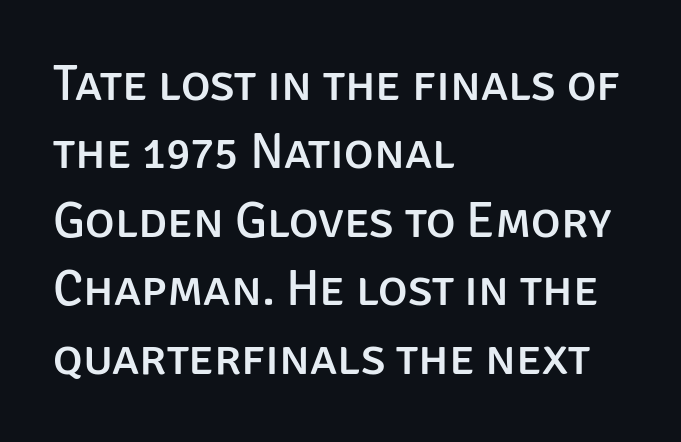
Q: Is the text italic (slanted)? A: No, it is upright.
Q: Is the typeface a serif or a sans-serif typeface? A: Sans-serif.
Q: Is the text underlined? A: No.
Q: How is the paragraph aligned? A: Left-aligned.
Q: Is the spacing between letters normal or unusually wide? A: Normal.
Q: Is the spacing between lines tight, normal or loose? A: Normal.
Q: Width (condensed, normal, or wide)? A: Normal.
Q: Stroke contrast? A: Low.
Q: x-height? A: Large.
Q: Monospaced? A: No.
